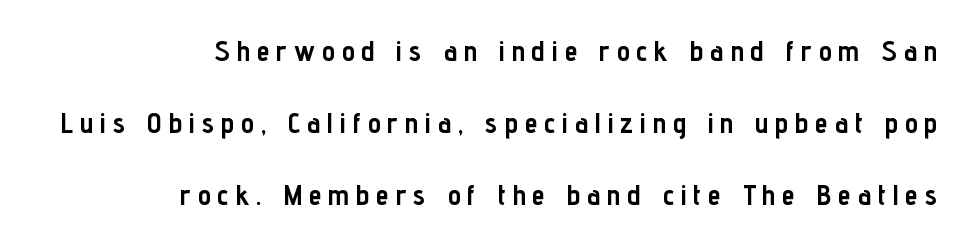
Q: Is the text bold? A: Yes.
Q: Is the text italic (slanted)? A: No, it is upright.
Q: Is the typeface a serif or a sans-serif typeface? A: Sans-serif.
Q: Is the text underlined? A: No.
Q: How is the paragraph aligned? A: Right-aligned.
Q: Is the spacing between letters normal or unusually wide? A: Unusually wide.
Q: Is the spacing between lines tight, normal or loose? A: Loose.
Q: Width (condensed, normal, or wide)? A: Condensed.
Q: Stroke contrast? A: Low.
Q: x-height? A: Medium.
Q: Monospaced? A: No.
